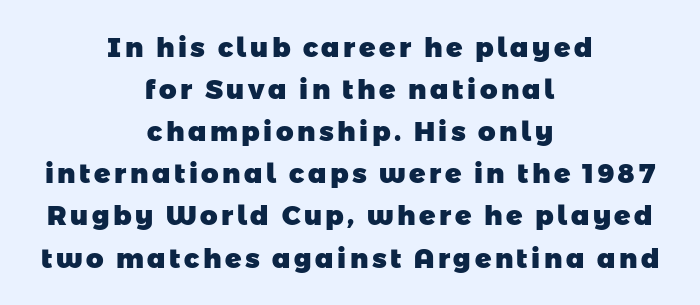
Q: Is the text bold? A: Yes.
Q: Is the text underlined? A: No.
Q: How is the paragraph aligned? A: Centered.
Q: Is the spacing between lines tight, normal or loose? A: Normal.
